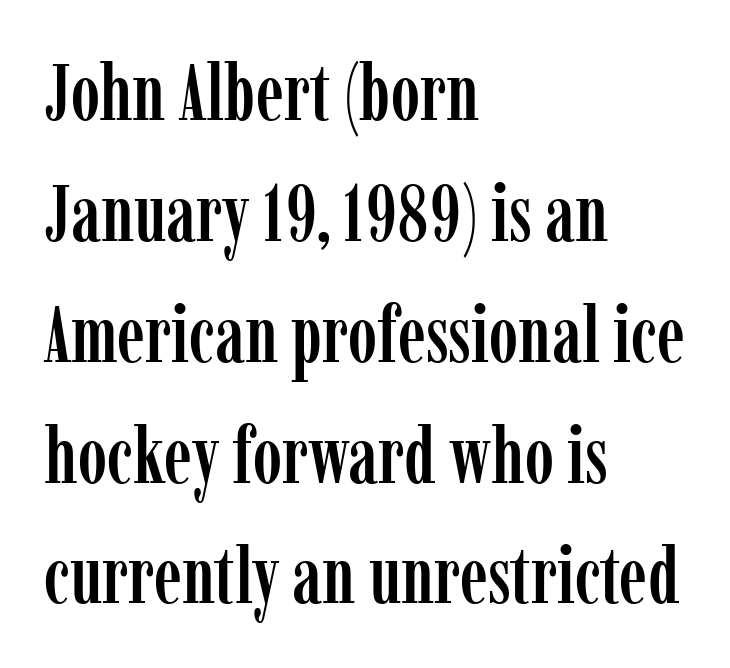
The rendering keeps characters at their native spacing. Leading matches the norm, producing a regular column. Here the designer chose a conventional face with non-uniform glyph widths. This sample uses a serif face. Characters remain perfectly vertical along every line. The ragged edge is on the right, which tells us the setting is flush left.
